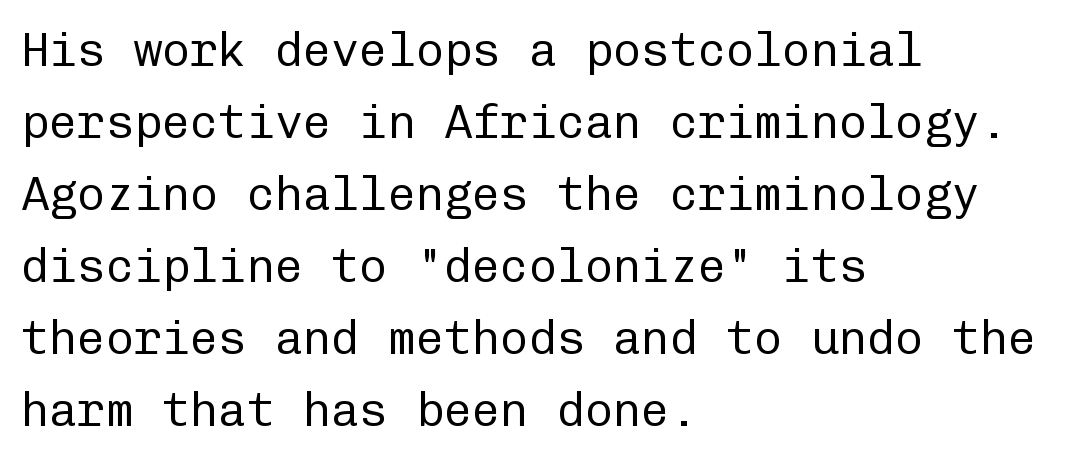
Regular leading. Each word holds together tightly as a unit, with standard inter-letter gaps. Each letter's strokes conclude bluntly, with no projecting serifs. The glyphs are unaccompanied by any horizontal stroke below them. The specimen reads as upright at a glance. Do the characters align in a grid? Yes, the font is monospaced.
